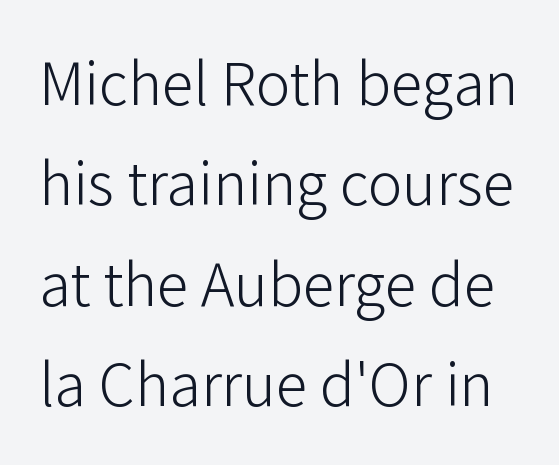
{"serif": "no", "italic": "no", "bold": "no", "weight": "light", "width": "normal", "stroke_contrast": "low", "x_height": "medium", "monospaced": "no", "underline": "no", "line_spacing": "normal", "line_spacing_ratio": 1.57, "letter_spacing": "normal", "letter_spacing_em": 0.0, "glyph_px": 64}
